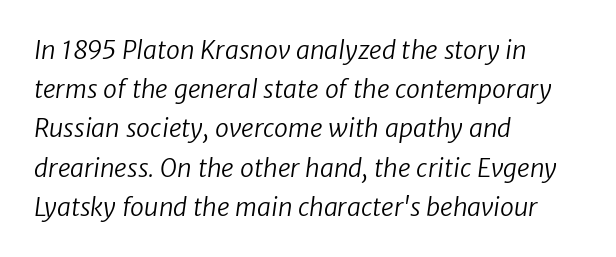
Q: Is the text bold? A: No.
Q: Is the text underlined? A: No.
Q: How is the paragraph aligned? A: Left-aligned.
Q: Is the spacing between letters normal or unusually wide? A: Normal.
Q: Is the spacing between lines tight, normal or loose? A: Normal.
